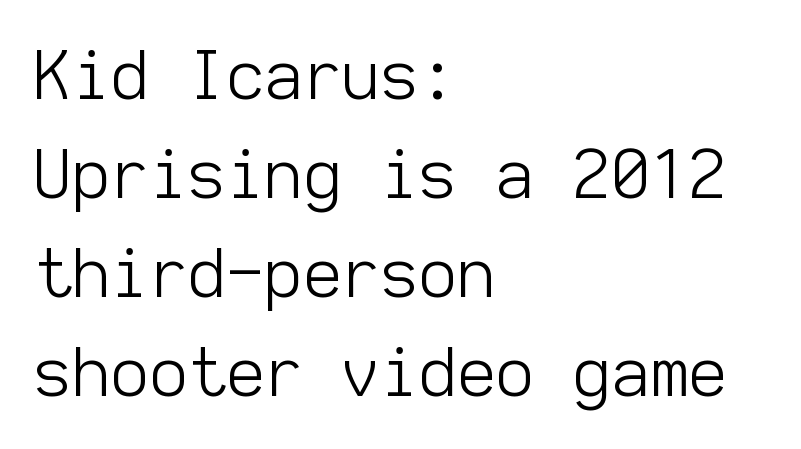
Q: Is the text bold? A: No.
Q: Is the text italic (slanted)? A: No, it is upright.
Q: Is the typeface a serif or a sans-serif typeface? A: Sans-serif.
Q: Is the text underlined? A: No.
Q: How is the paragraph aligned? A: Left-aligned.
Q: Is the spacing between letters normal or unusually wide? A: Normal.
Q: Is the spacing between lines tight, normal or loose? A: Normal.
Q: Width (condensed, normal, or wide)? A: Normal.
Q: Stroke contrast? A: Low.
Q: x-height? A: Medium.
Q: Monospaced? A: Yes.
